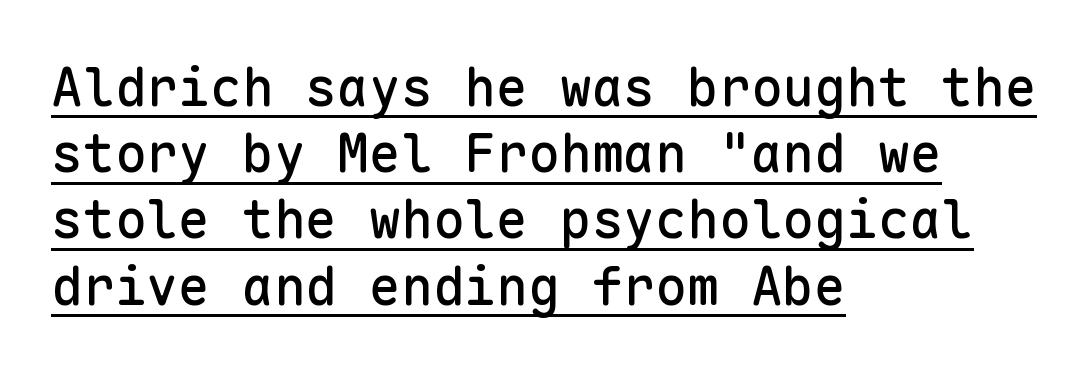
One glance says typical: line gaps are just what's usual. Check the space under the baseline: a stroke is drawn there. Between one letter and the next there's only the usual sliver of space. The paragraph shown leans on its left margin.
